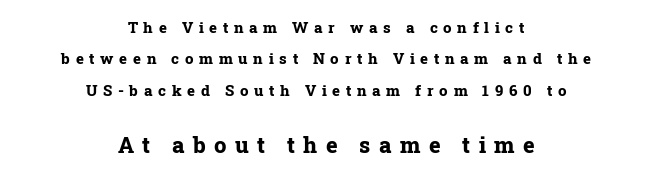
Q: Is the text bold? A: Yes.
Q: Is the text italic (slanted)? A: No, it is upright.
Q: Is the text underlined? A: No.
Q: How is the paragraph aligned? A: Centered.
Q: Is the spacing between letters normal or unusually wide? A: Unusually wide.
Q: Is the spacing between lines tight, normal or loose? A: Loose.
Q: Which block of text is set in a larger size, the first (top) or the second (bottom)? A: The second (bottom) one.
